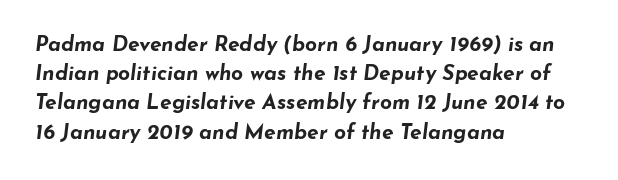
The face used here has the dense, thick strokes of a bold. When letters slant like this, we call the style italic. Does the leading feel generous? No, just average. Default kerning and tracking; the words read as compact shapes. Bare-footed words on every line.
